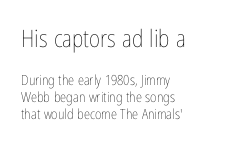
Q: Is the text bold? A: No.
Q: Is the text italic (slanted)? A: No, it is upright.
Q: Is the text underlined? A: No.
Q: How is the paragraph aligned? A: Left-aligned.
Q: Is the spacing between letters normal or unusually wide? A: Normal.
Q: Which block of text is set in a larger size, the first (top) or the second (bottom)? A: The first (top) one.
